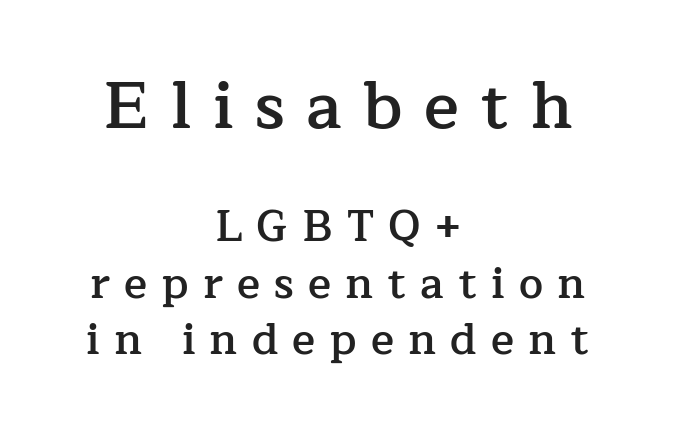
The image shows 65 px semibold serif type, upright; set centered, normal line spacing (1.32x), unusually wide letter spacing (+0.33 em), not underlined; the first (top) block is 1.51x larger; low stroke contrast and a medium x-height.
